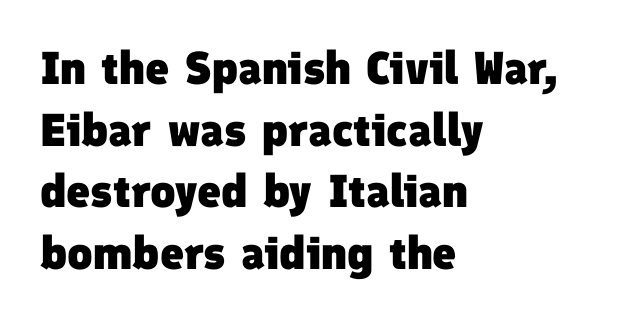
Q: Is the text bold? A: Yes.
Q: Is the typeface a serif or a sans-serif typeface? A: Sans-serif.
Q: Is the text underlined? A: No.
Q: How is the paragraph aligned? A: Left-aligned.
Q: Is the spacing between letters normal or unusually wide? A: Normal.
Q: Is the spacing between lines tight, normal or loose? A: Normal.
Q: Width (condensed, normal, or wide)? A: Normal.
Q: Stroke contrast? A: Low.
Q: x-height? A: Medium.
Q: Monospaced? A: No.
